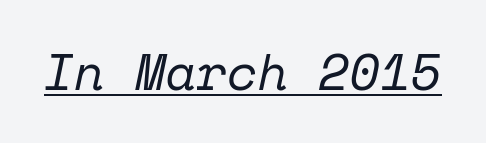
In terms of letterform style, serifs are clearly present. The lettering is marked with a stroke running underneath it. Glyph-to-glyph distance matches everyday printed text. You can tell it's italic because the verticals aren't actually vertical. Monospaced: the letters line up in strict vertical columns.
